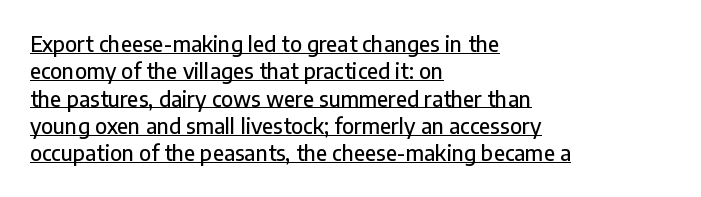
Reading down the block, your eye returns to a fixed left position each line. The gaps between neighbouring characters are ordinary and unremarkable. This block has exactly the height ordinary leading produces. Notice how a bar underscores the lettering throughout. Posture: straight, roman, zero tilt.
